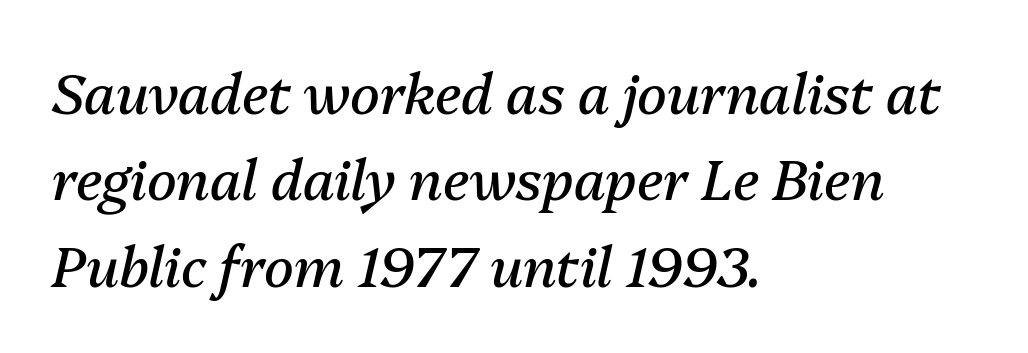
Q: Is the text bold? A: No.
Q: Is the text italic (slanted)? A: Yes, it leans right by about 13 degrees.
Q: Is the text underlined? A: No.
Q: How is the paragraph aligned? A: Left-aligned.
Q: Is the spacing between letters normal or unusually wide? A: Normal.
Q: Is the spacing between lines tight, normal or loose? A: Normal.
Q: Width (condensed, normal, or wide)? A: Normal.
Q: Stroke contrast? A: Medium.
Q: x-height? A: Medium.
Q: Monospaced? A: No.
